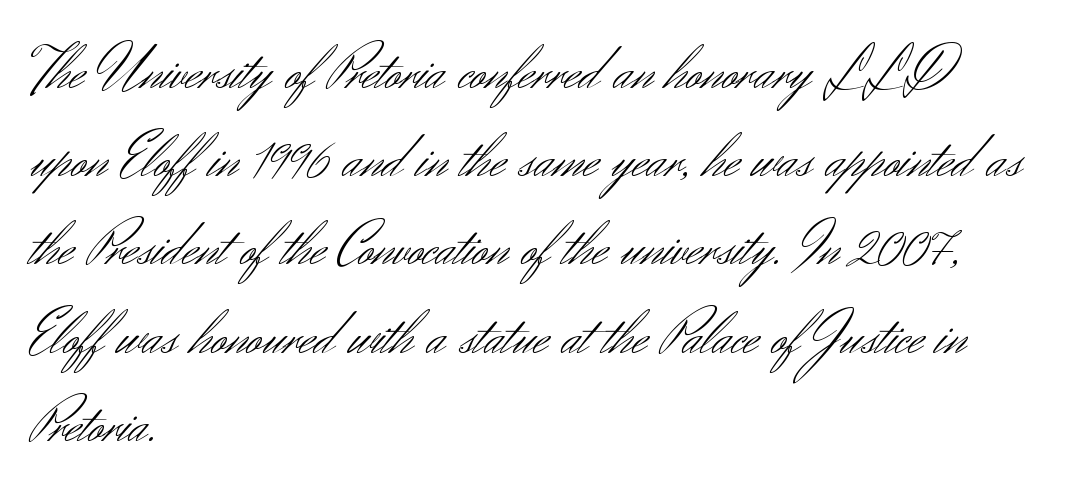
The image shows 63 px light sans-serif type; set left-aligned, normal line spacing (1.4x), normal letter spacing, not underlined; medium stroke contrast and a small x-height.
